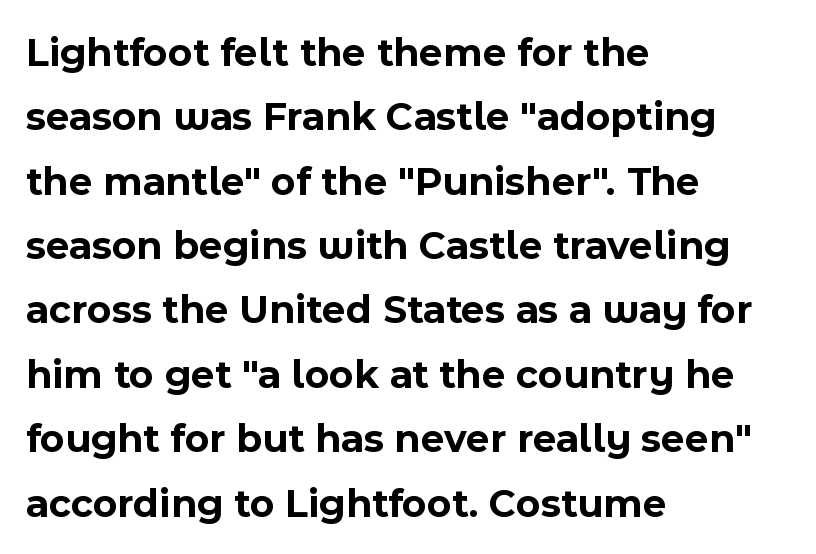
{"serif": "no", "italic": "no", "bold": "yes", "weight": "bold", "width": "normal", "x_height": "medium", "monospaced": "no", "underline": "no", "align": "left", "line_spacing": "normal", "line_spacing_ratio": 1.57, "letter_spacing": "normal", "letter_spacing_em": 0.0, "glyph_px": 41}
